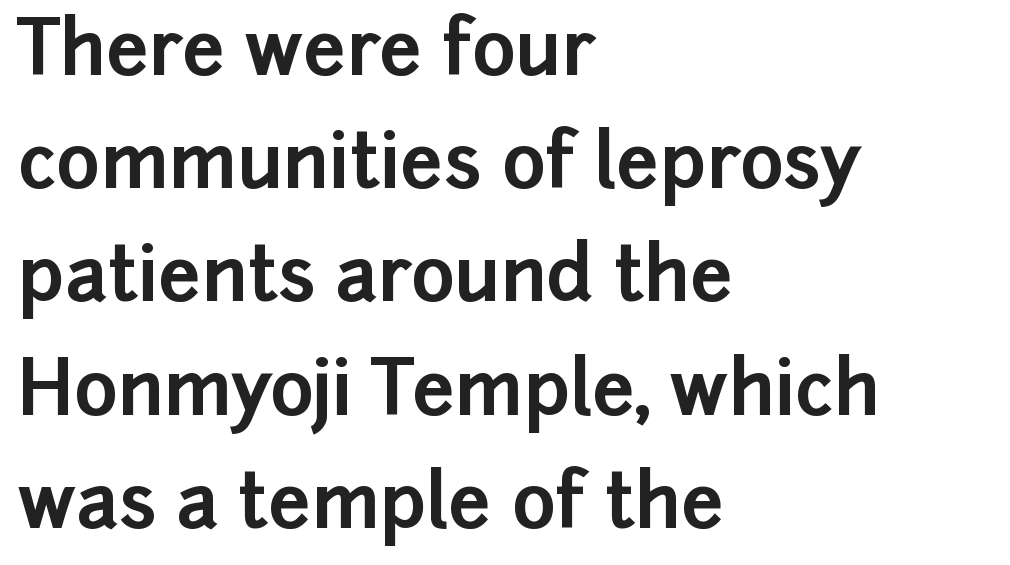
The image shows 75 px bold sans-serif type, upright; set left-aligned, normal line spacing (1.51x), normal letter spacing, not underlined; low stroke contrast and a medium x-height.
